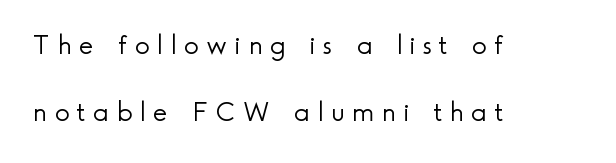
The text block is weighted toward the left margin, trailing off unevenly rightward. The horizontal fit of the characters is loose and conspicuously gappy. Just letters on the line, the space beneath them empty. The weight tops out at a normal text grade. Ordinary non-slanted type is in use. Looks like regular typesetting: each glyph gets only the width it needs.
